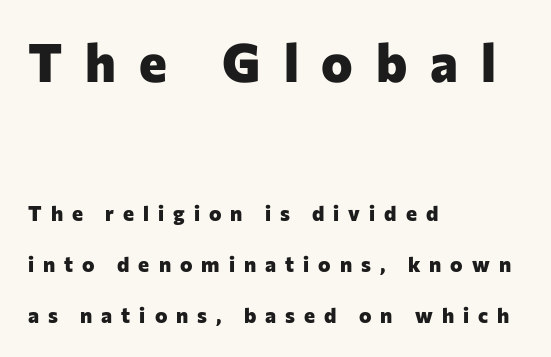
{"serif": "no", "italic": "no", "bold": "yes", "weight": "heavy", "width": "normal", "stroke_contrast": "low", "x_height": "medium", "monospaced": "no", "underline": "no", "align": "left", "line_spacing": "loose", "line_spacing_ratio": 2.43, "letter_spacing": "wide", "letter_spacing_em": 0.43, "larger_block": "first", "size_ratio": 2.52, "glyph_px": 53}
